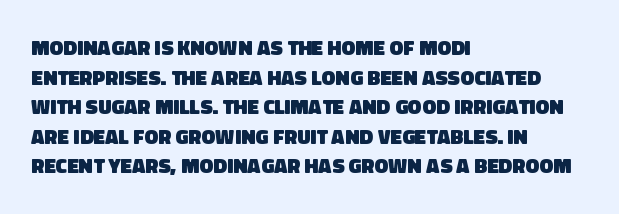
This sample uses plain, unmodified letter spacing. Plain, unruled lines of type. Notice how the passage keeps a crisp vertical edge on the left only. The line-height multiplier appears to be the usual default. You'd pick this weight for a headline — it's a proper bold.
